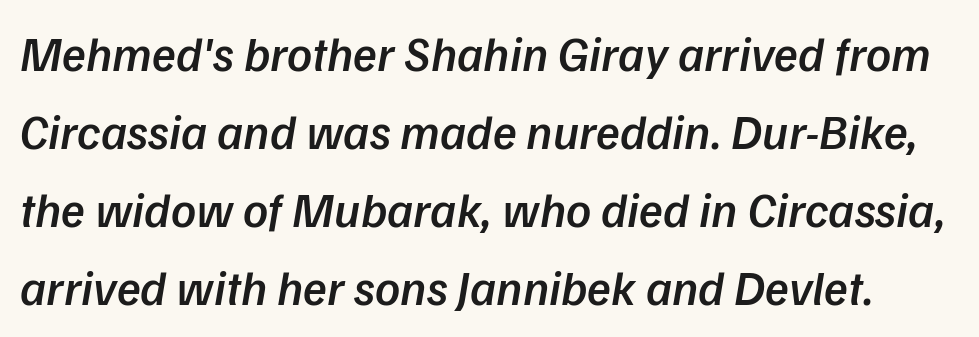
The image shows 49 px semibold type, italic (leaning right); set normal line spacing (1.59x), normal letter spacing, not underlined; low stroke contrast and a medium x-height.
